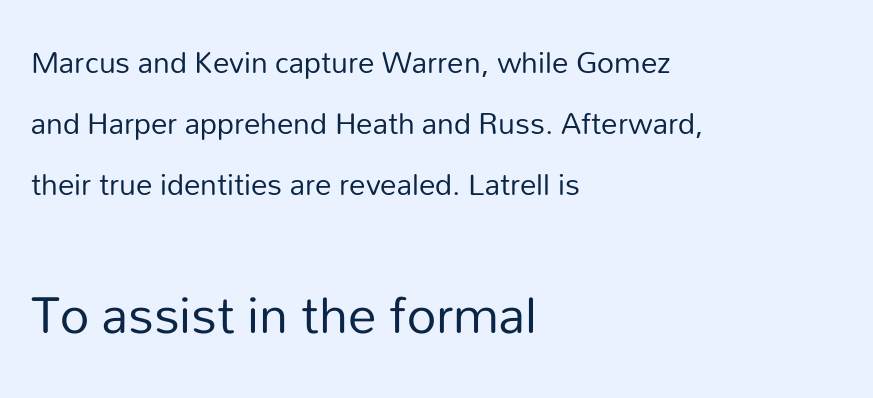
Is this a fixed-width face? No — the glyphs have proportional, varying widths. The gaps between neighbouring characters are ordinary and unremarkable. Bigger letters appear in the bottom chunk; the top chunk is reduced. The font family rendered here belongs to the sans-serif group. Left-aligned paragraph, ragged on the right.
